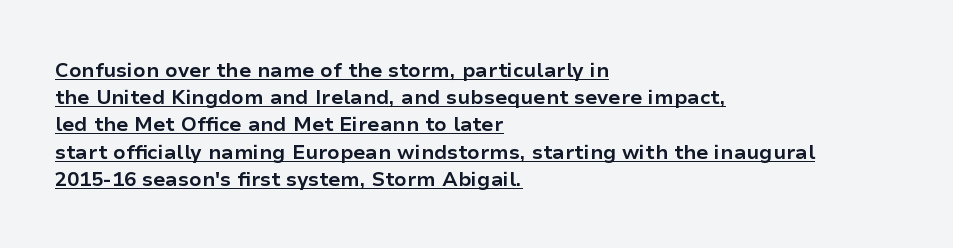
Q: Is the text bold? A: Yes.
Q: Is the text italic (slanted)? A: No, it is upright.
Q: Is the text underlined? A: Yes.
Q: How is the paragraph aligned? A: Left-aligned.
Q: Is the spacing between letters normal or unusually wide? A: Normal.
Q: Is the spacing between lines tight, normal or loose? A: Normal.
